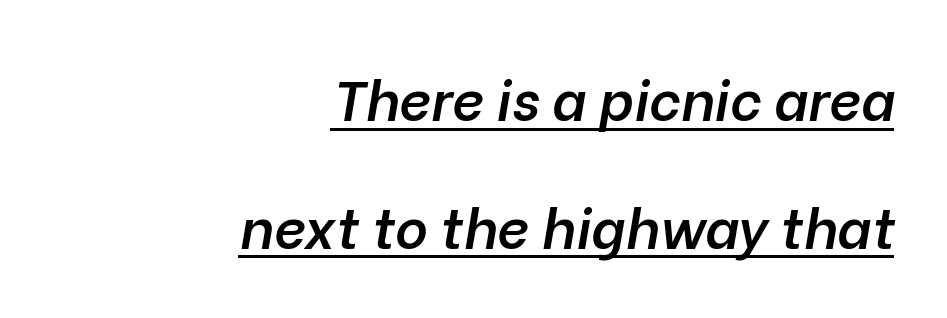
In terms of leading, this rendering errs on the spacious side. Looks like regular typesetting: each glyph gets only the width it needs. One-word summary of the alignment: right. Weight: semibold (demi).
